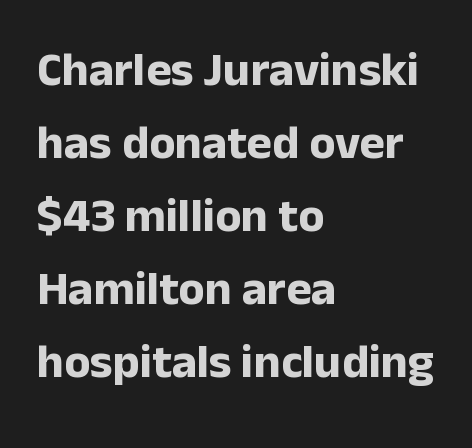
Q: Is the text bold? A: Yes.
Q: Is the text italic (slanted)? A: No, it is upright.
Q: Is the typeface a serif or a sans-serif typeface? A: Sans-serif.
Q: Is the text underlined? A: No.
Q: How is the paragraph aligned? A: Left-aligned.
Q: Is the spacing between letters normal or unusually wide? A: Normal.
Q: Is the spacing between lines tight, normal or loose? A: Normal.
Q: Width (condensed, normal, or wide)? A: Normal.
Q: Stroke contrast? A: Low.
Q: x-height? A: Medium.
Q: Monospaced? A: No.
